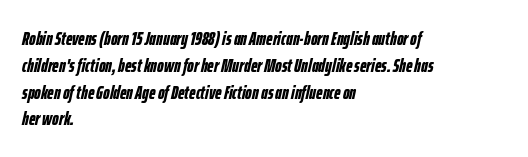
The image shows 20 px bold type, italic (leaning right); set left-aligned, normal line spacing (1.34x), normal letter spacing, not underlined.
